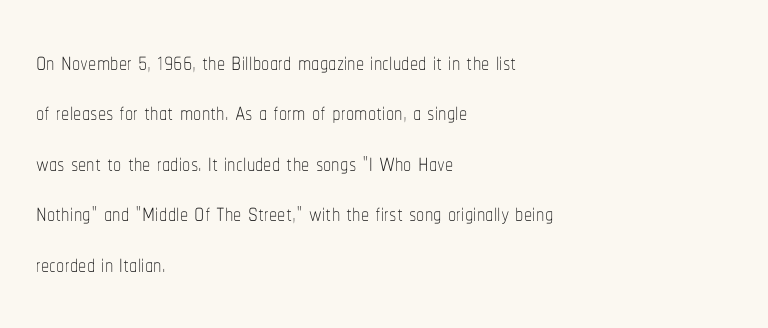
The letters advance in unequal steps, a hallmark of proportional type. If you measured baseline to baseline, you'd find a middling distance. Inter-character spacing is left at the font's built-in metrics. Every character sits straight up, as roman type does. The paragraph shown leans on its left margin. Counters stay open thanks to moderate or lighter strokes.
